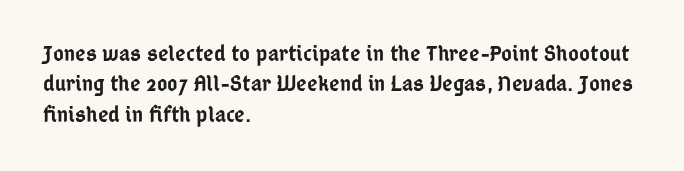
Q: Is the text bold? A: Semi-bold.
Q: Is the text italic (slanted)? A: No, it is upright.
Q: Is the text underlined? A: No.
Q: How is the paragraph aligned? A: Left-aligned.
Q: Is the spacing between letters normal or unusually wide? A: Normal.
Q: Is the spacing between lines tight, normal or loose? A: Normal.
